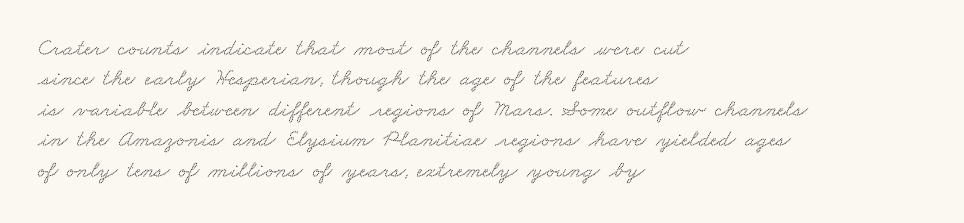
Quick note: underline off. Is the block centered? No — it sits flush against the left margin. There is no visible air inserted between adjacent glyphs. The rendering uses a moderate line-height, typical for paragraphs.
